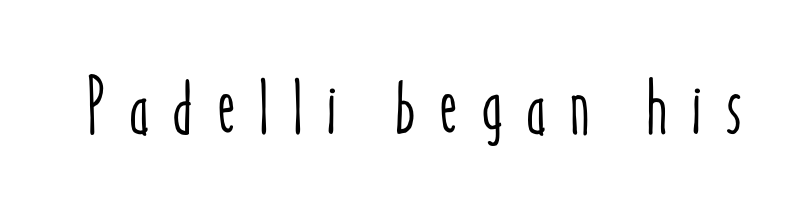
You could only call the tracking loose — the letters float apart. Looks like regular typesetting: each glyph gets only the width it needs. Posture: upright roman. The glyphs are unaccompanied by any horizontal stroke below them.
